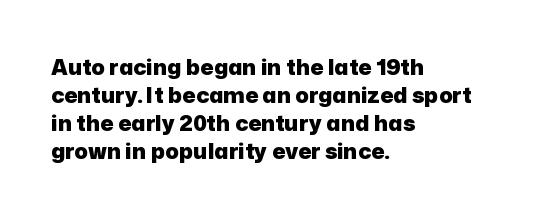
The image shows 22 px bold type, upright; set left-aligned, normal line spacing (1.27x), normal letter spacing, not underlined.
